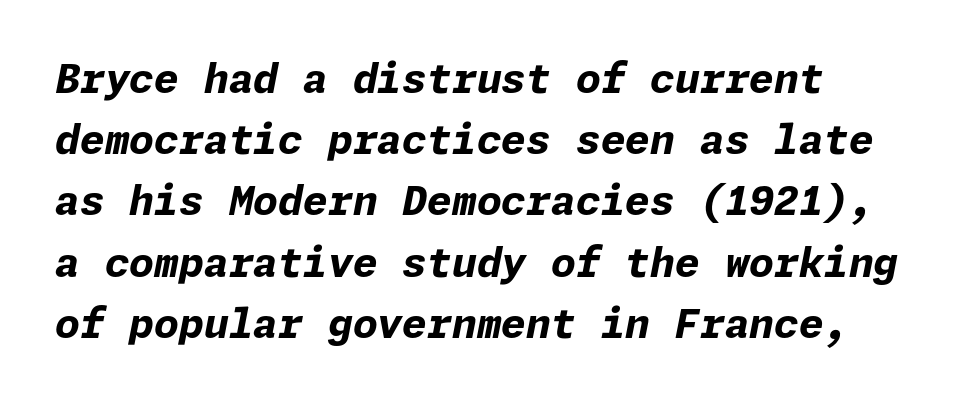
The image shows 40 px bold type, italic (leaning right); set left-aligned, normal line spacing (1.53x), normal letter spacing, not underlined; low stroke contrast and a medium x-height.
